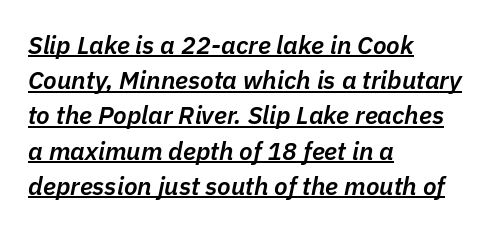
{"italic": "yes", "lean": "right", "slant_degrees": 11, "bold": "semi", "underline": "yes", "align": "left", "line_spacing": "normal", "line_spacing_ratio": 1.41, "letter_spacing": "normal", "letter_spacing_em": 0.0, "glyph_px": 25}
